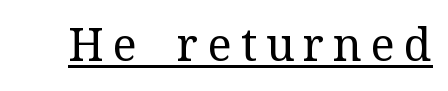
The image shows 45 px regular-weight serif type, upright; set unusually wide letter spacing (+0.2 em), underlined; medium stroke contrast and a medium x-height.
